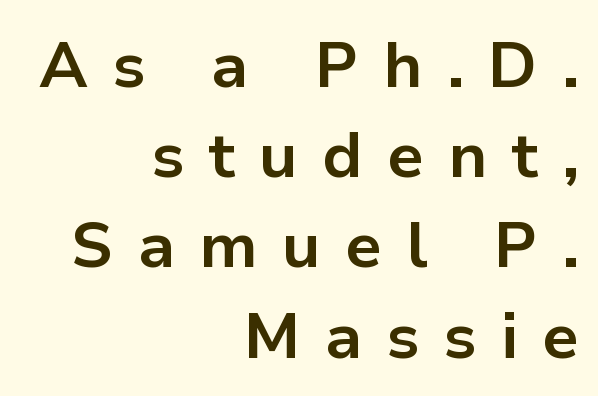
Q: Is the text bold? A: Yes.
Q: Is the text italic (slanted)? A: No, it is upright.
Q: Is the typeface a serif or a sans-serif typeface? A: Sans-serif.
Q: Is the text underlined? A: No.
Q: How is the paragraph aligned? A: Right-aligned.
Q: Is the spacing between letters normal or unusually wide? A: Unusually wide.
Q: Is the spacing between lines tight, normal or loose? A: Normal.
Q: Width (condensed, normal, or wide)? A: Normal.
Q: Stroke contrast? A: Low.
Q: x-height? A: Medium.
Q: Monospaced? A: No.
